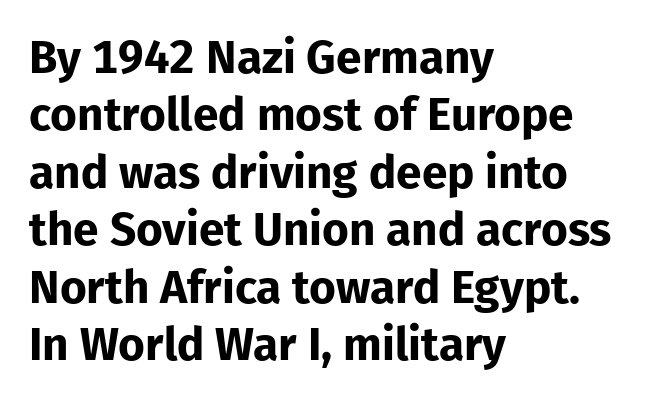
The image shows 46 px bold sans-serif type, upright; set left-aligned, normal line spacing (1.25x), normal letter spacing, not underlined; low stroke contrast and a medium x-height.
